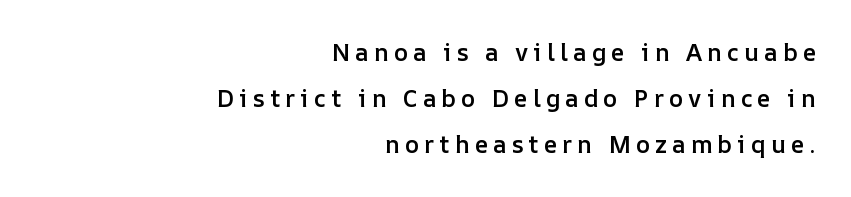
{"italic": "no", "bold": "semi", "underline": "no", "align": "right", "line_spacing": "loose", "line_spacing_ratio": 1.92, "letter_spacing": "wide", "letter_spacing_em": 0.21, "glyph_px": 24}
